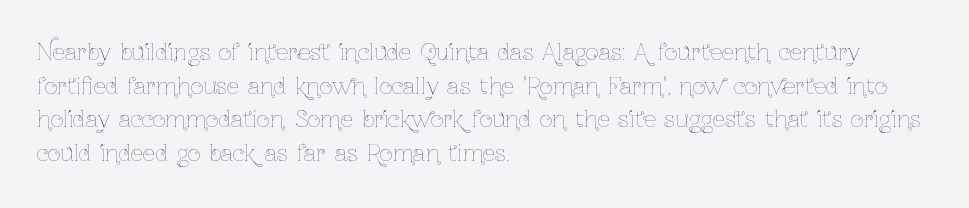
Unbolded letterforms with no extra heft. The letterforms sit shoulder to shoulder at normal distance. Line spacing here is normal. Glance below the letters and you will spot only blank space. Visually the block forms a straight wall on the left and a jagged coastline on the right.
